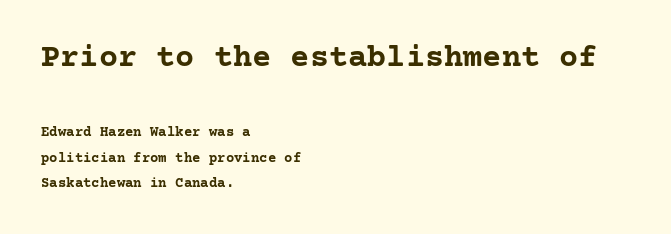
Q: Is the text bold? A: Yes.
Q: Is the text italic (slanted)? A: No, it is upright.
Q: Is the typeface a serif or a sans-serif typeface? A: Serif.
Q: Is the text underlined? A: No.
Q: How is the paragraph aligned? A: Left-aligned.
Q: Is the spacing between letters normal or unusually wide? A: Normal.
Q: Which block of text is set in a larger size, the first (top) or the second (bottom)? A: The first (top) one.
Q: Width (condensed, normal, or wide)? A: Normal.
Q: Stroke contrast? A: Low.
Q: x-height? A: Medium.
